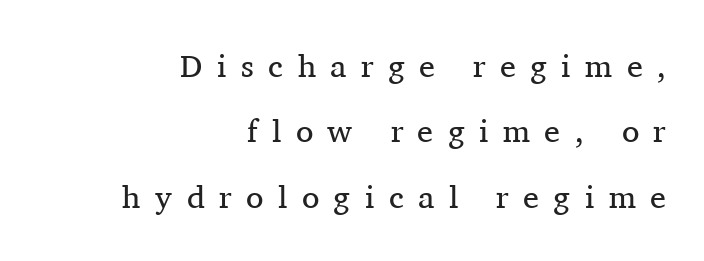
The image shows 32 px regular-weight serif type, upright; set right-aligned, loose line spacing (2.04x), unusually wide letter spacing (+0.45 em), not underlined; medium stroke contrast and a medium x-height.
